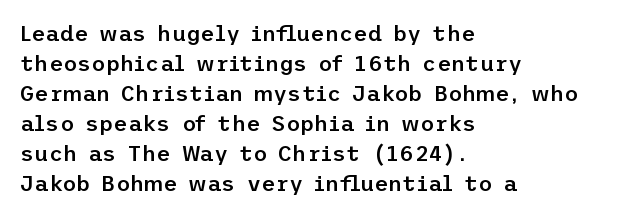
Q: Is the text bold? A: Semi-bold.
Q: Is the text italic (slanted)? A: No, it is upright.
Q: Is the text underlined? A: No.
Q: How is the paragraph aligned? A: Left-aligned.
Q: Is the spacing between letters normal or unusually wide? A: Normal.
Q: Is the spacing between lines tight, normal or loose? A: Normal.
